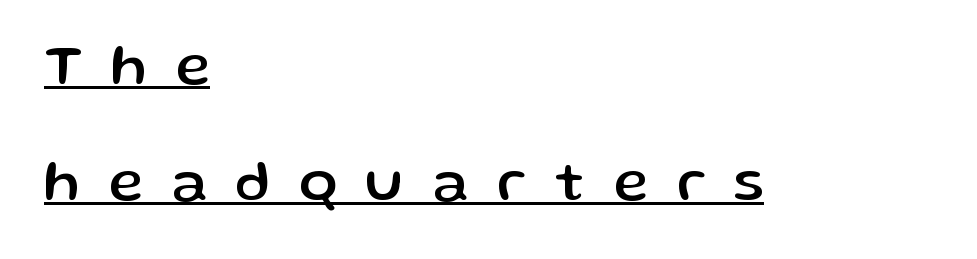
{"serif": "no", "italic": "no", "width": "normal", "stroke_contrast": "low", "x_height": "medium", "monospaced": "no", "underline": "yes", "align": "left", "line_spacing": "loose", "line_spacing_ratio": 1.97, "letter_spacing": "wide", "letter_spacing_em": 0.49, "glyph_px": 59}
